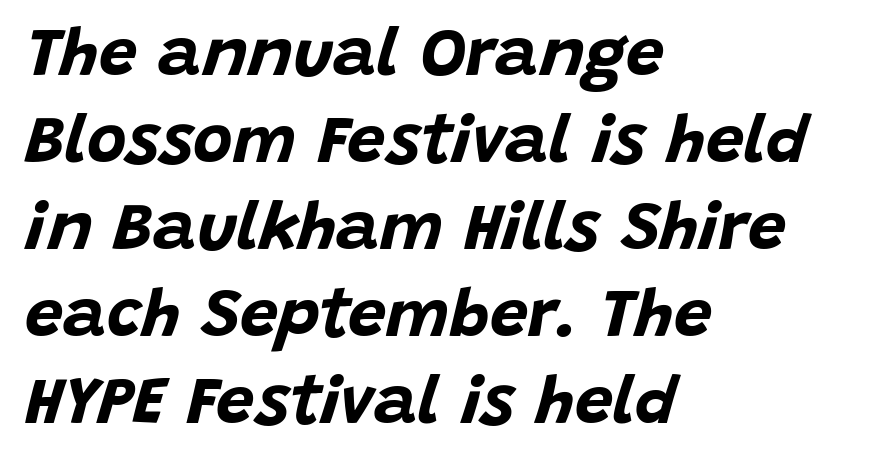
Q: Is the text bold? A: Yes.
Q: Is the text italic (slanted)? A: Yes, it leans right by about 15 degrees.
Q: Is the text underlined? A: No.
Q: How is the paragraph aligned? A: Left-aligned.
Q: Is the spacing between letters normal or unusually wide? A: Normal.
Q: Is the spacing between lines tight, normal or loose? A: Normal.
Q: Width (condensed, normal, or wide)? A: Normal.
Q: Stroke contrast? A: Low.
Q: x-height? A: Large.
Q: Monospaced? A: No.
